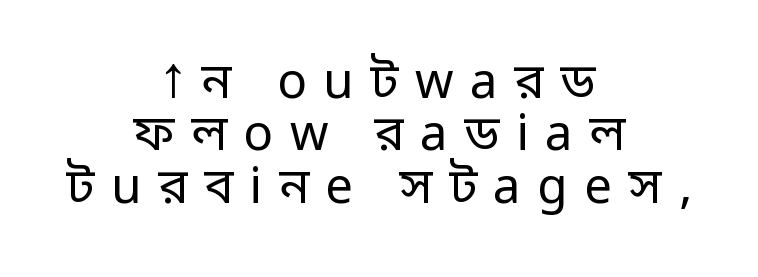
{"serif": "no", "italic": "no", "bold": "no", "weight": "regular", "width": "normal", "stroke_contrast": "low", "x_height": "medium", "monospaced": "no", "underline": "no", "align": "center", "line_spacing": "tight", "line_spacing_ratio": 1.07, "letter_spacing": "wide", "letter_spacing_em": 0.34, "glyph_px": 49}
